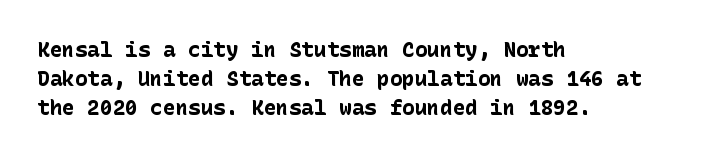
Q: Is the text bold? A: Yes.
Q: Is the text italic (slanted)? A: No, it is upright.
Q: Is the text underlined? A: No.
Q: How is the paragraph aligned? A: Left-aligned.
Q: Is the spacing between letters normal or unusually wide? A: Normal.
Q: Is the spacing between lines tight, normal or loose? A: Normal.
